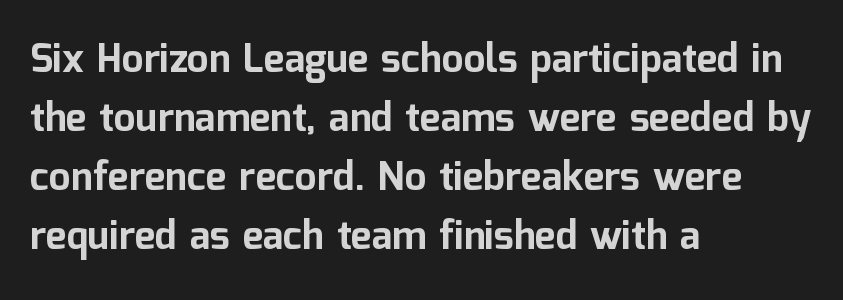
Vertical strokes here are truly vertical. Words float on clear page, feet unadorned. A typesetter would call this proportional, since set widths differ per character. Successive baselines arrive at the customary interval.
